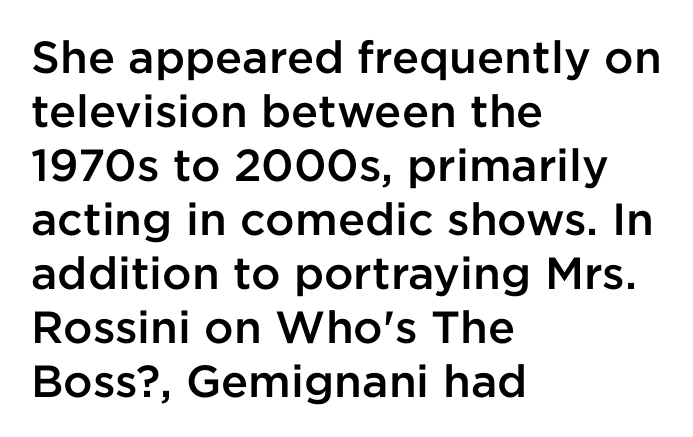
Q: Is the text bold? A: Semi-bold.
Q: Is the text italic (slanted)? A: No, it is upright.
Q: Is the typeface a serif or a sans-serif typeface? A: Sans-serif.
Q: Is the text underlined? A: No.
Q: How is the paragraph aligned? A: Left-aligned.
Q: Is the spacing between letters normal or unusually wide? A: Normal.
Q: Width (condensed, normal, or wide)? A: Normal.
Q: Stroke contrast? A: Low.
Q: x-height? A: Medium.
Q: Monospaced? A: No.
